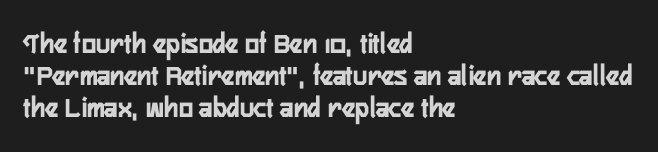
The image shows 30 px condensed sans-serif type, upright; set left-aligned, tight line spacing (1.07x), normal letter spacing, not underlined; low stroke contrast and a medium x-height.
